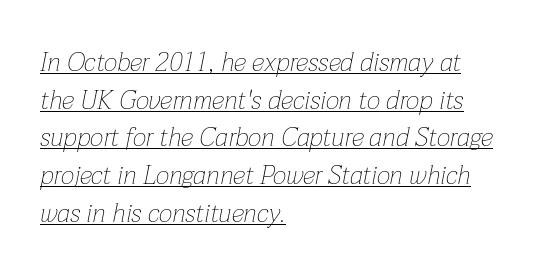
You can tell it's italic because the verticals aren't actually vertical. The typesetter chose a ragged-right arrangement here. Heft: none added — not bold. Looks like someone drew a line under every word here.
